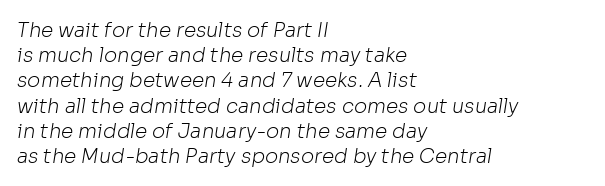
The image shows 20 px text type; set left-aligned, normal line spacing (1.26x), normal letter spacing, not underlined.
